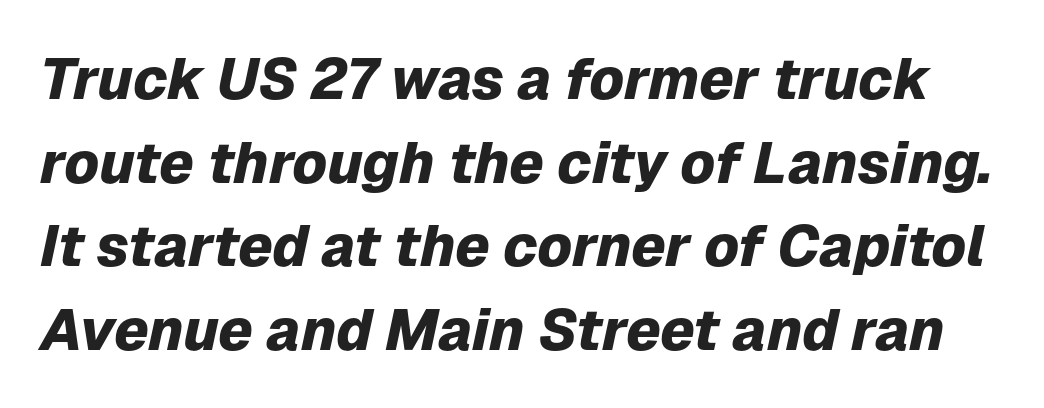
Italic: yes, the glyphs are oblique. The strip under each line holds only bare page. Heft: maximum for text — a bold. Looks like regular typesetting: each glyph gets only the width it needs. Vertical spacing — default. Short note: letters normally spaced.
